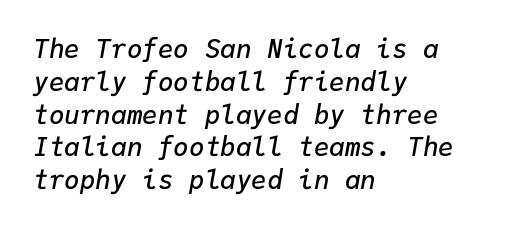
{"italic": "yes", "lean": "right", "slant_degrees": 9, "bold": "semi", "underline": "no", "align": "left", "line_spacing": "normal", "line_spacing_ratio": 1.26, "letter_spacing": "normal", "letter_spacing_em": 0.0, "glyph_px": 26}
